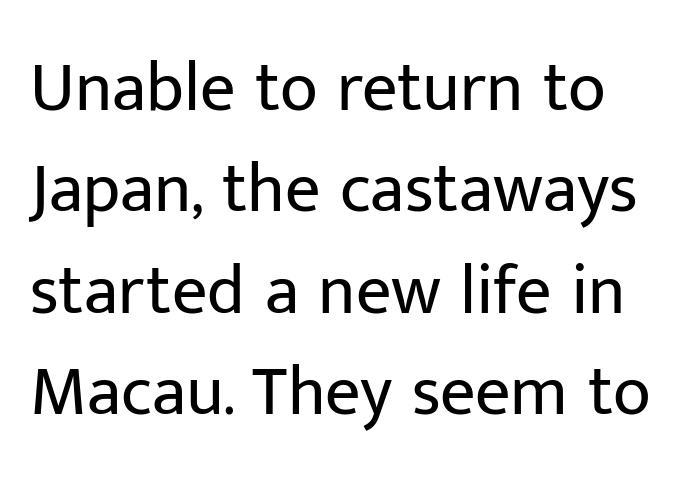
Q: Is the text bold? A: No.
Q: Is the text italic (slanted)? A: No, it is upright.
Q: Is the typeface a serif or a sans-serif typeface? A: Sans-serif.
Q: Is the text underlined? A: No.
Q: Is the spacing between letters normal or unusually wide? A: Normal.
Q: Is the spacing between lines tight, normal or loose? A: Normal.
Q: Width (condensed, normal, or wide)? A: Normal.
Q: Stroke contrast? A: Low.
Q: x-height? A: Medium.
Q: Monospaced? A: No.
